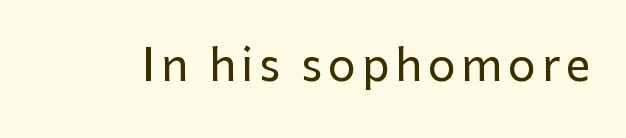
{"serif": "no", "italic": "no", "width": "normal", "stroke_contrast": "low", "x_height": "medium", "monospaced": "no", "underline": "no", "glyph_px": 44}
